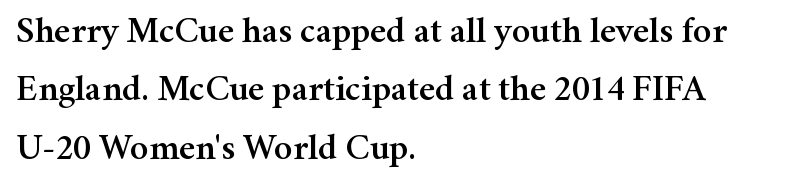
Q: Is the text italic (slanted)? A: No, it is upright.
Q: Is the typeface a serif or a sans-serif typeface? A: Serif.
Q: Is the text underlined? A: No.
Q: How is the paragraph aligned? A: Left-aligned.
Q: Is the spacing between letters normal or unusually wide? A: Normal.
Q: Is the spacing between lines tight, normal or loose? A: Normal.
Q: Width (condensed, normal, or wide)? A: Normal.
Q: Stroke contrast? A: Medium.
Q: x-height? A: Medium.
Q: Monospaced? A: No.
